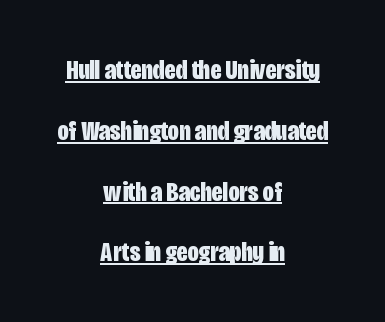
Q: Is the text bold? A: Yes.
Q: Is the text italic (slanted)? A: No, it is upright.
Q: Is the typeface a serif or a sans-serif typeface? A: Sans-serif.
Q: Is the text underlined? A: Yes.
Q: How is the paragraph aligned? A: Centered.
Q: Is the spacing between letters normal or unusually wide? A: Normal.
Q: Is the spacing between lines tight, normal or loose? A: Loose.
Q: Width (condensed, normal, or wide)? A: Condensed.
Q: Stroke contrast? A: Low.
Q: x-height? A: Large.
Q: Monospaced? A: No.
